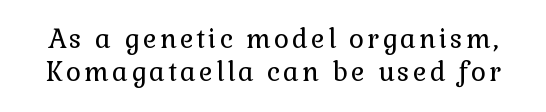
Q: Is the text bold? A: No.
Q: Is the text italic (slanted)? A: No, it is upright.
Q: Is the text underlined? A: No.
Q: Is the spacing between lines tight, normal or loose? A: Normal.
